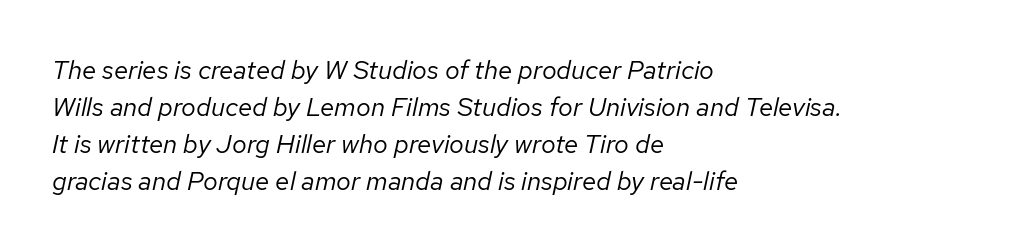
Q: Is the text bold? A: No.
Q: Is the text italic (slanted)? A: Yes, it leans right by about 12 degrees.
Q: Is the text underlined? A: No.
Q: How is the paragraph aligned? A: Left-aligned.
Q: Is the spacing between letters normal or unusually wide? A: Normal.
Q: Is the spacing between lines tight, normal or loose? A: Normal.
